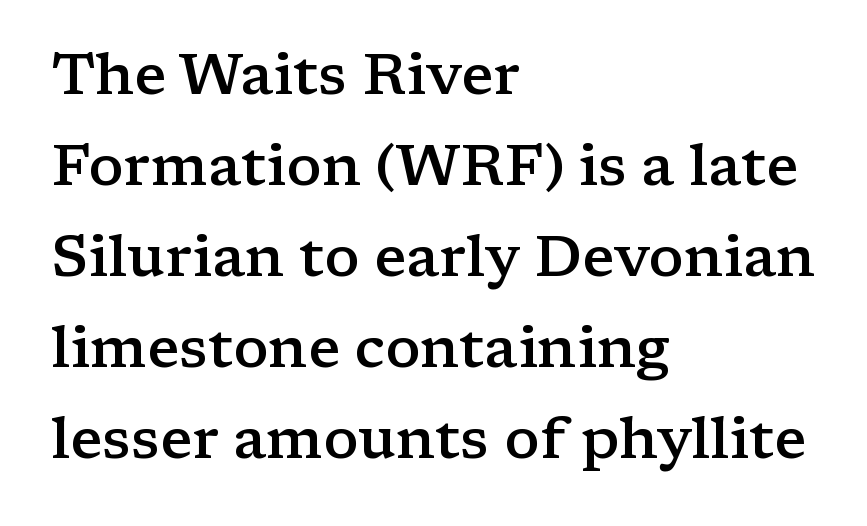
Q: Is the text bold? A: Semi-bold.
Q: Is the text italic (slanted)? A: No, it is upright.
Q: Is the typeface a serif or a sans-serif typeface? A: Serif.
Q: Is the text underlined? A: No.
Q: How is the paragraph aligned? A: Left-aligned.
Q: Is the spacing between letters normal or unusually wide? A: Normal.
Q: Is the spacing between lines tight, normal or loose? A: Normal.
Q: Width (condensed, normal, or wide)? A: Wide.
Q: Stroke contrast? A: Low.
Q: x-height? A: Medium.
Q: Monospaced? A: No.
